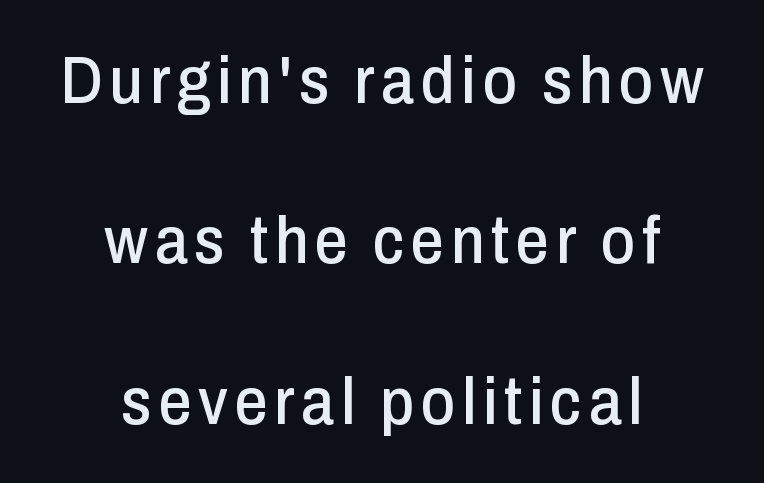
{"serif": "no", "italic": "no", "width": "condensed", "stroke_contrast": "low", "x_height": "medium", "monospaced": "no", "underline": "no", "align": "center", "line_spacing": "loose", "line_spacing_ratio": 2.43, "glyph_px": 66}
